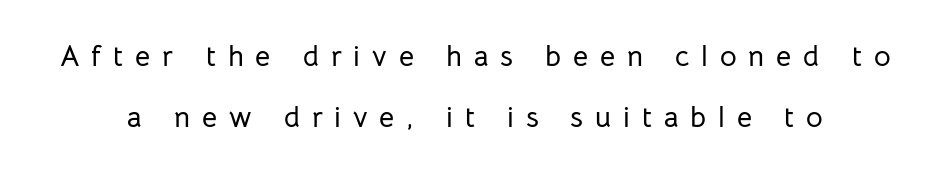
The image shows 29 px sans-serif type, upright; set loose line spacing (2.09x), unusually wide letter spacing (+0.41 em), not underlined; low stroke contrast and a medium x-height.
